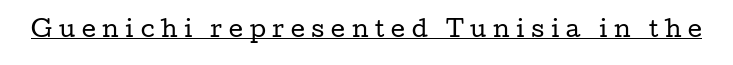
It's the straight-up-and-down kind of type. You could only call the tracking loose — the letters float apart. Weight: regular or lighter. Does a line run under the words? Yes, clearly.
